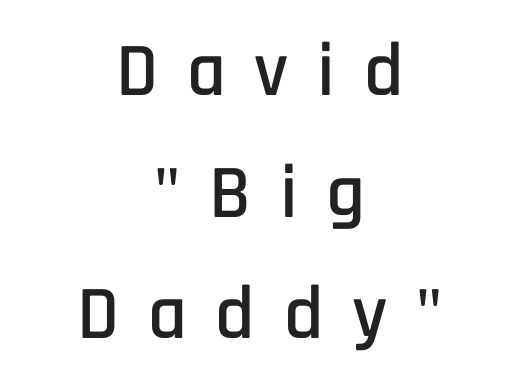
{"serif": "no", "italic": "no", "width": "condensed", "stroke_contrast": "low", "x_height": "large", "monospaced": "no", "underline": "no", "align": "center", "line_spacing": "normal", "line_spacing_ratio": 1.6, "letter_spacing": "wide", "letter_spacing_em": 0.38, "glyph_px": 76}
